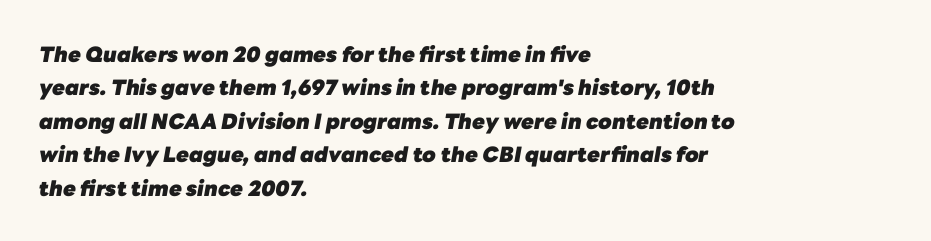
Casual observation: everything's shoved over to the left. Students, observe: this is what conventionally led text looks like. In terms of posture, this sample is oblique. The tracking reads as untouched default to a designer's eye.
